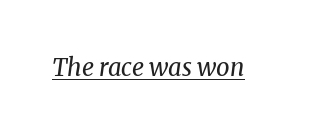
{"italic": "yes", "lean": "right", "slant_degrees": 8, "bold": "no", "underline": "yes", "letter_spacing": "normal", "letter_spacing_em": 0.0, "glyph_px": 24}
